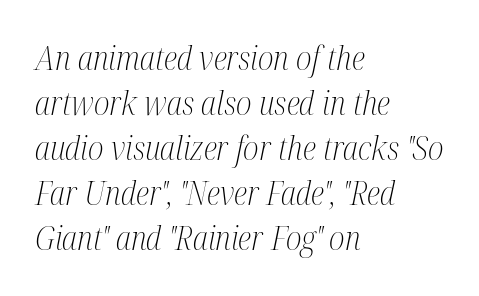
Q: Is the text bold? A: No.
Q: Is the text italic (slanted)? A: Yes, it leans right by about 12 degrees.
Q: Is the typeface a serif or a sans-serif typeface? A: Serif.
Q: Is the text underlined? A: No.
Q: How is the paragraph aligned? A: Left-aligned.
Q: Is the spacing between letters normal or unusually wide? A: Normal.
Q: Is the spacing between lines tight, normal or loose? A: Normal.
Q: Width (condensed, normal, or wide)? A: Condensed.
Q: Stroke contrast? A: Medium.
Q: x-height? A: Medium.
Q: Monospaced? A: No.
